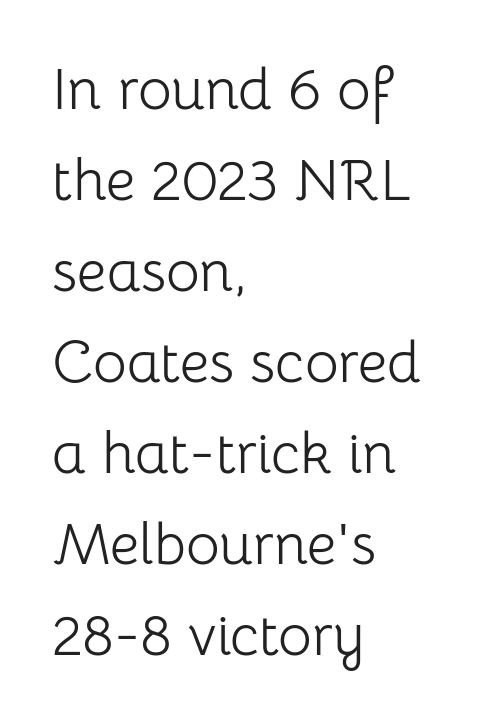
The image shows 58 px light sans-serif type, upright; set left-aligned, normal line spacing (1.57x), normal letter spacing, not underlined; low stroke contrast and a medium x-height.
